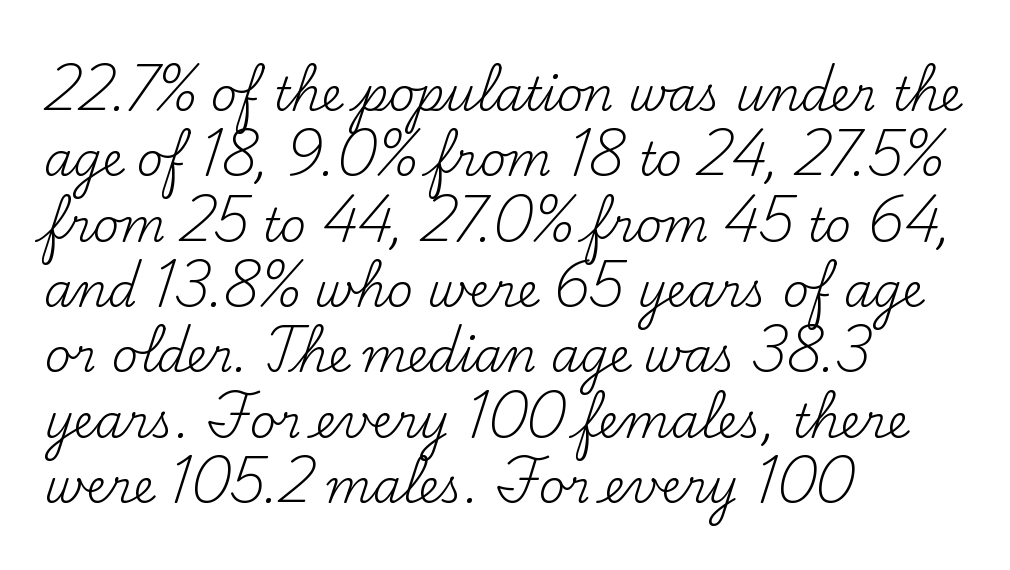
This rendering uses left alignment, leaving the right contour irregular. Is this a sans? No — the strokes have serifs. Here the glyphs are tracked normally, forming tight word shapes. Beneath every word, the page is bare. Whoever set this chose a conventional vertical rhythm.
